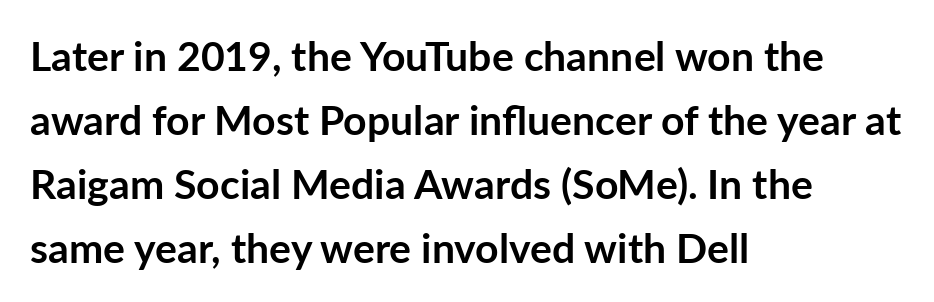
Q: Is the text bold? A: Yes.
Q: Is the text italic (slanted)? A: No, it is upright.
Q: Is the typeface a serif or a sans-serif typeface? A: Sans-serif.
Q: Is the text underlined? A: No.
Q: How is the paragraph aligned? A: Left-aligned.
Q: Is the spacing between letters normal or unusually wide? A: Normal.
Q: Is the spacing between lines tight, normal or loose? A: Normal.
Q: Width (condensed, normal, or wide)? A: Normal.
Q: Stroke contrast? A: Low.
Q: x-height? A: Medium.
Q: Monospaced? A: No.
